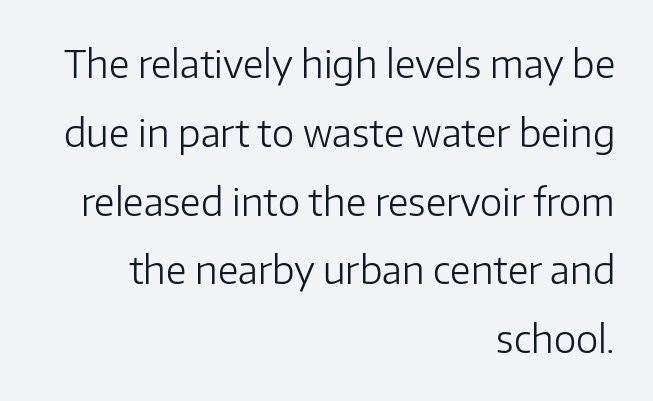
Q: Is the text bold? A: No.
Q: Is the text italic (slanted)? A: No, it is upright.
Q: Is the typeface a serif or a sans-serif typeface? A: Sans-serif.
Q: Is the text underlined? A: No.
Q: How is the paragraph aligned? A: Right-aligned.
Q: Is the spacing between letters normal or unusually wide? A: Normal.
Q: Width (condensed, normal, or wide)? A: Normal.
Q: Stroke contrast? A: Low.
Q: x-height? A: Medium.
Q: Monospaced? A: No.
